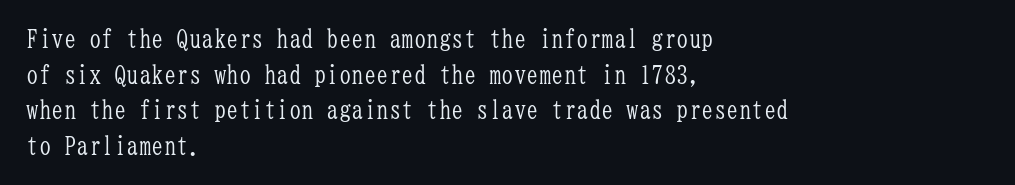
No word sits above an underline. These lines stack with their left ends in a neat column. The line-height multiplier appears to be the usual default. Ordinary non-slanted type is in use. Students, note that the glyphs here touch the page at normal intervals.
